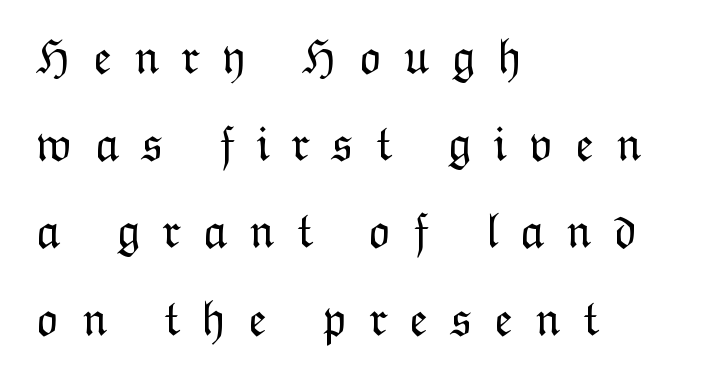
{"italic": "no", "bold": "no", "weight": "light", "width": "normal", "stroke_contrast": "low", "x_height": "medium", "monospaced": "no", "underline": "no", "align": "left", "line_spacing_ratio": 1.78, "letter_spacing": "wide", "letter_spacing_em": 0.44, "glyph_px": 49}
